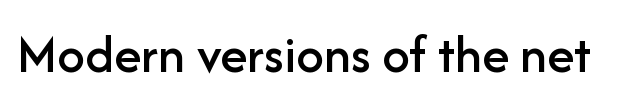
The image shows 55 px sans-serif type, upright; set normal letter spacing, not underlined; low stroke contrast and a medium x-height.
